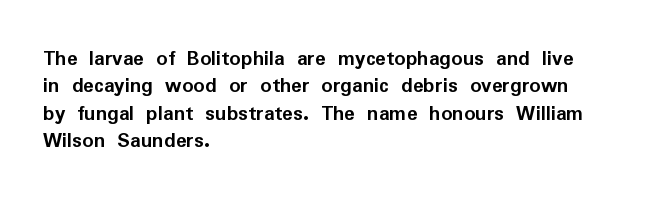
{"italic": "no", "bold": "yes", "underline": "no", "align": "left", "line_spacing": "normal", "line_spacing_ratio": 1.25, "letter_spacing": "normal", "letter_spacing_em": 0.0, "glyph_px": 22}
